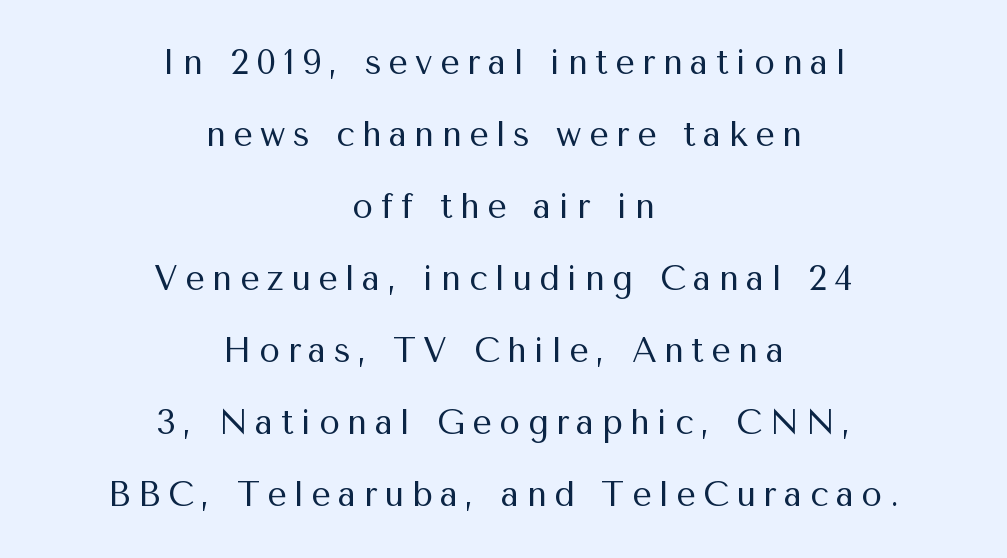
Q: Is the text bold? A: No.
Q: Is the text italic (slanted)? A: No, it is upright.
Q: Is the typeface a serif or a sans-serif typeface? A: Sans-serif.
Q: Is the text underlined? A: No.
Q: How is the paragraph aligned? A: Centered.
Q: Is the spacing between letters normal or unusually wide? A: Unusually wide.
Q: Is the spacing between lines tight, normal or loose? A: Loose.
Q: Width (condensed, normal, or wide)? A: Normal.
Q: Stroke contrast? A: Medium.
Q: x-height? A: Medium.
Q: Monospaced? A: No.
